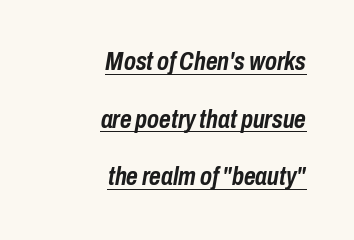
The image shows 25 px bold type, italic (leaning right); set right-aligned, loose line spacing (2.31x), normal letter spacing, underlined.
